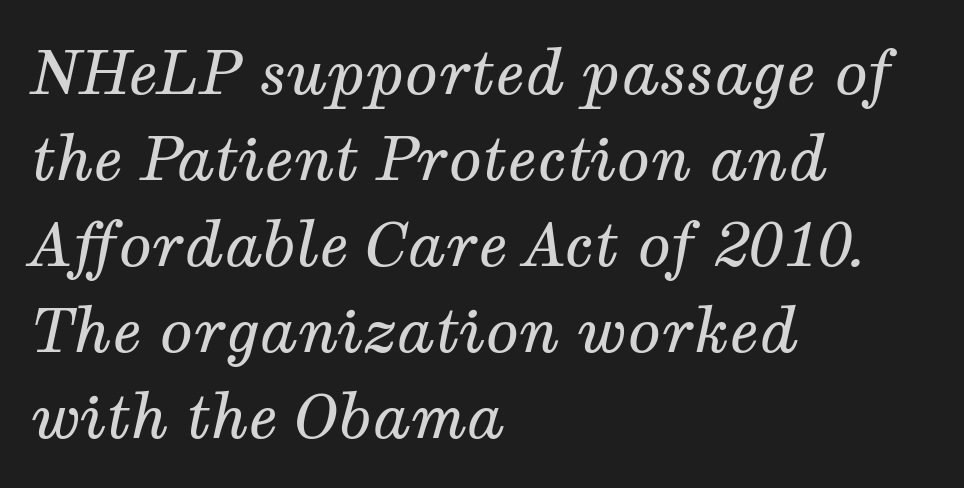
Check the space under the baseline: it is left empty. The face used here is proportionally spaced, like ordinary book or web type. No letter is thick-stroked: the sample isn't bold. The ragged edge is on the right, which tells us the setting is flush left.
